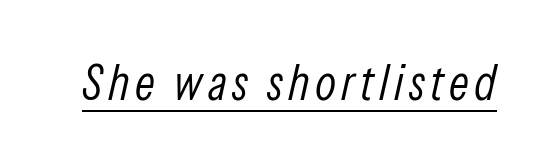
A rule runs beneath these lines of type. The whole block is typeset with a tilt. Do the characters align in a grid? No, the font is proportional. Weight: in the light-to-regular range.
